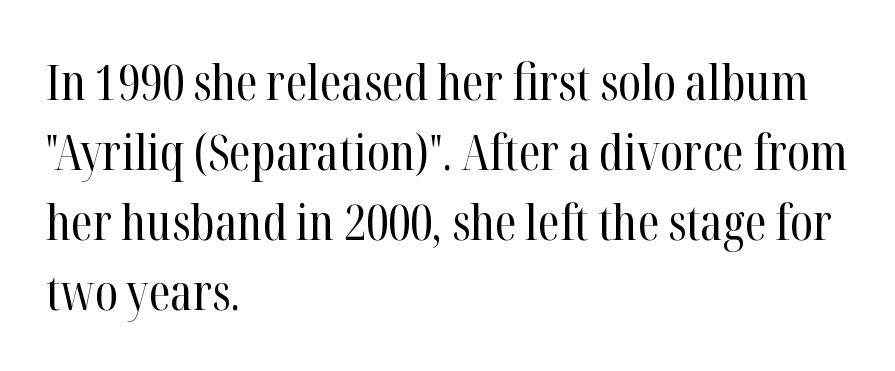
The image shows 50 px regular-weight, condensed serif type, upright; set left-aligned, normal line spacing (1.4x), normal letter spacing, not underlined; high stroke contrast and a medium x-height.
